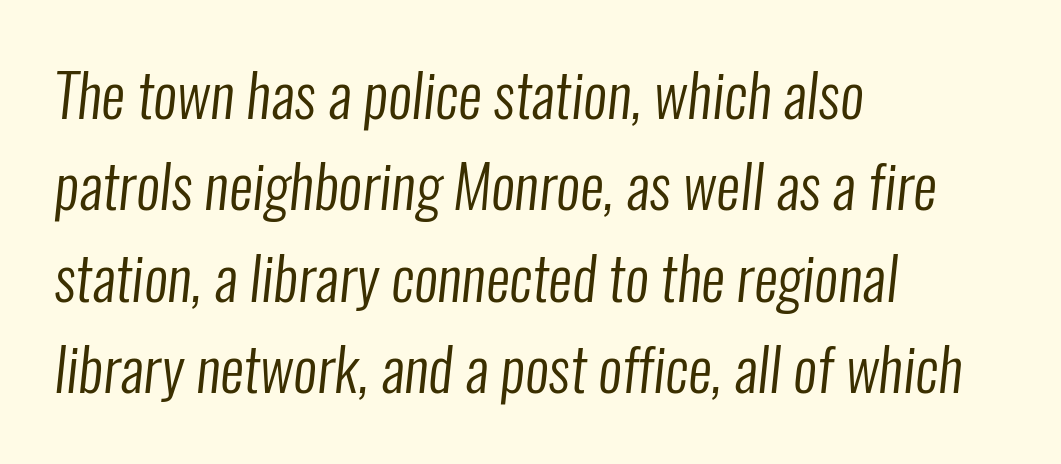
The image shows 59 px regular-weight, condensed sans-serif type; set left-aligned, normal line spacing (1.55x), normal letter spacing, not underlined; low stroke contrast and a medium x-height.
